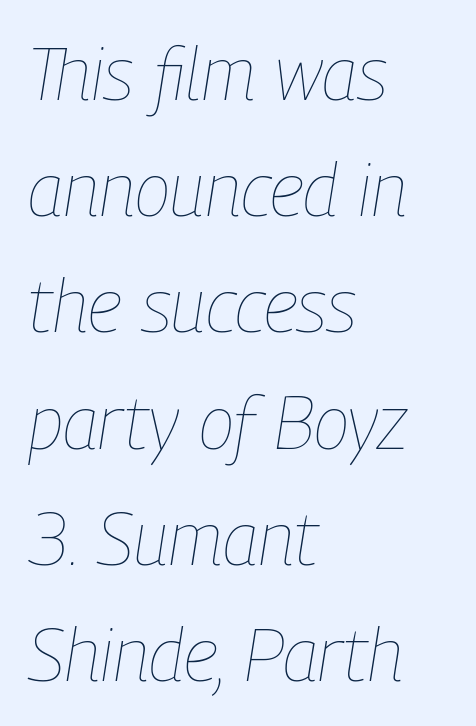
Stem width sits at or under what a default text font uses. Whoever set this chose a conventional vertical rhythm. When letters slant like this, we call the style italic. You could not count columns in this text — the font is proportionally spaced. Check the space under the baseline: it is left empty. This rendering uses left alignment, leaving the right contour irregular.
